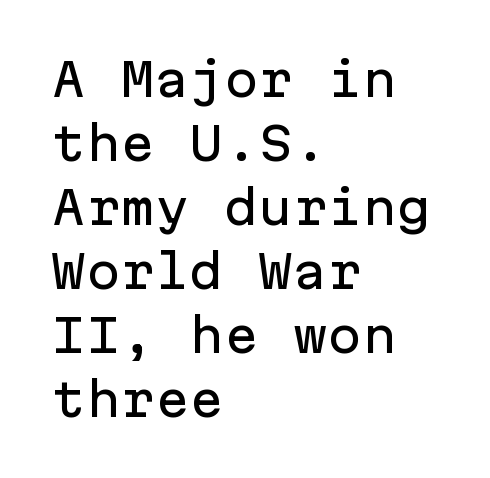
The image shows 46 px sans-serif type, upright, monospaced; set left-aligned, normal line spacing (1.39x), normal letter spacing, not underlined; low stroke contrast and a medium x-height.
